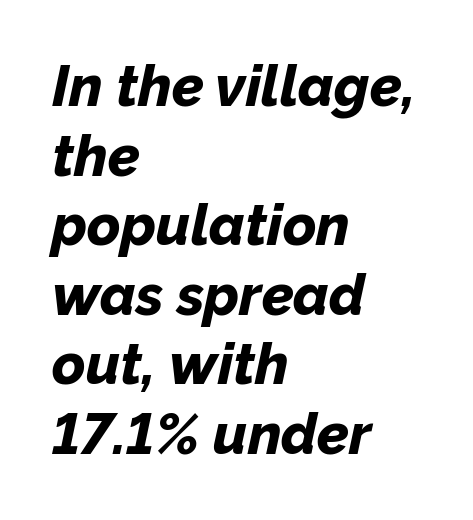
{"italic": "yes", "lean": "right", "slant_degrees": 12, "bold": "yes", "weight": "bold", "width": "normal", "stroke_contrast": "low", "x_height": "medium", "monospaced": "no", "underline": "no", "align": "left", "line_spacing_ratio": 1.22, "letter_spacing": "normal", "letter_spacing_em": 0.0, "glyph_px": 57}
